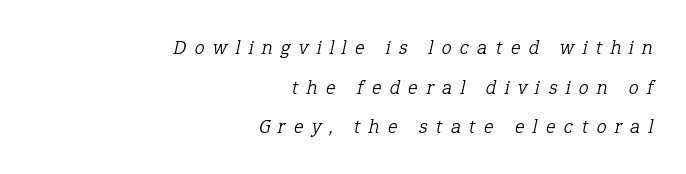
The image shows 20 px text type, italic (leaning right); set right-aligned, loose line spacing (1.98x), unusually wide letter spacing (+0.43 em), not underlined.
